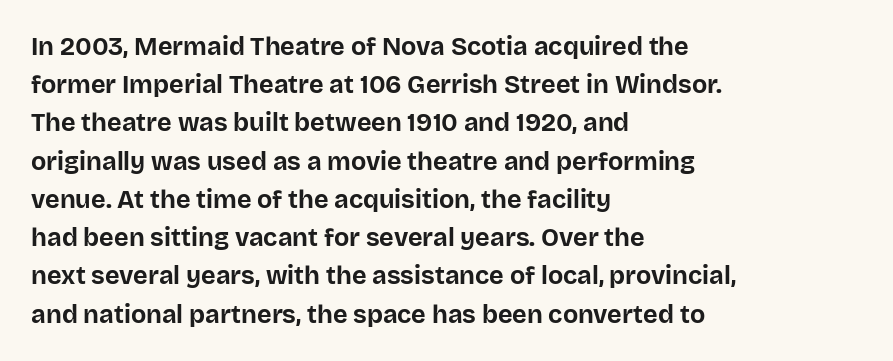
The image shows 25 px bold type, upright; set left-aligned, normal line spacing (1.53x), normal letter spacing, not underlined.
